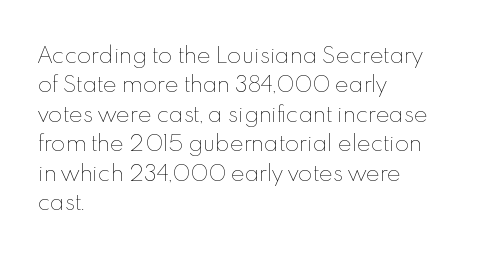
A clean baseline with only descenders dipping below it. If you drew a line through each stem, it would be perfectly vertical. Honestly, the row spacing looks completely unremarkable. Is this a heavy cut? Hardly; it is regular or lighter.
